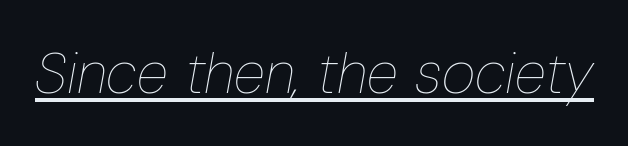
The rendering uses natural spacing where letterforms have individual widths. Heft: none added — not bold. Notice how a bar underscores the lettering throughout. Nobody touched the tracking dial on this one.
